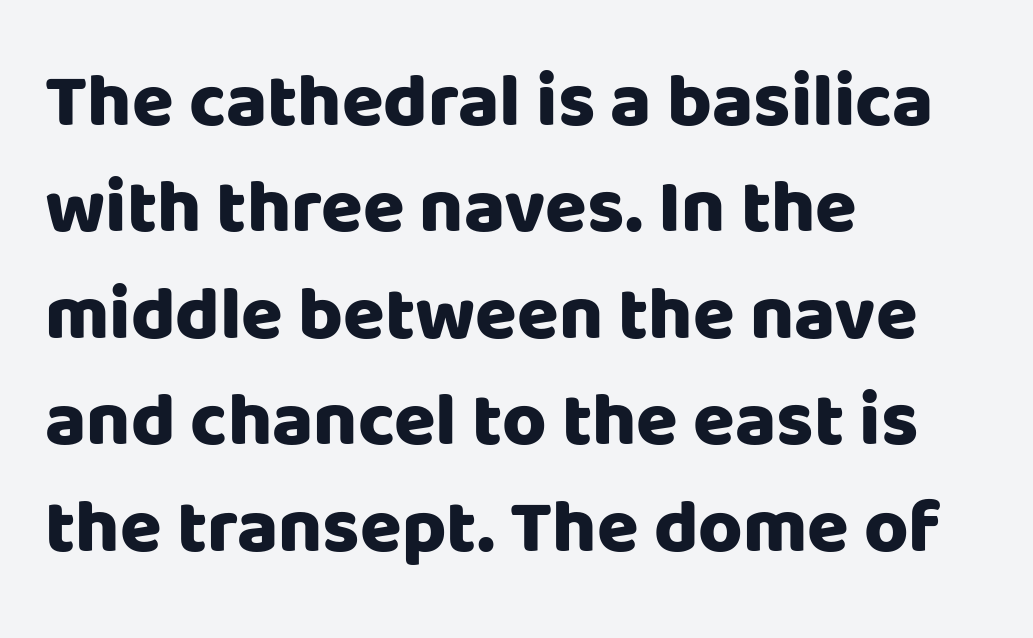
Q: Is the text bold? A: Yes.
Q: Is the text italic (slanted)? A: No, it is upright.
Q: Is the typeface a serif or a sans-serif typeface? A: Sans-serif.
Q: Is the text underlined? A: No.
Q: How is the paragraph aligned? A: Left-aligned.
Q: Is the spacing between letters normal or unusually wide? A: Normal.
Q: Is the spacing between lines tight, normal or loose? A: Normal.
Q: Width (condensed, normal, or wide)? A: Normal.
Q: Stroke contrast? A: Low.
Q: x-height? A: Large.
Q: Monospaced? A: No.
